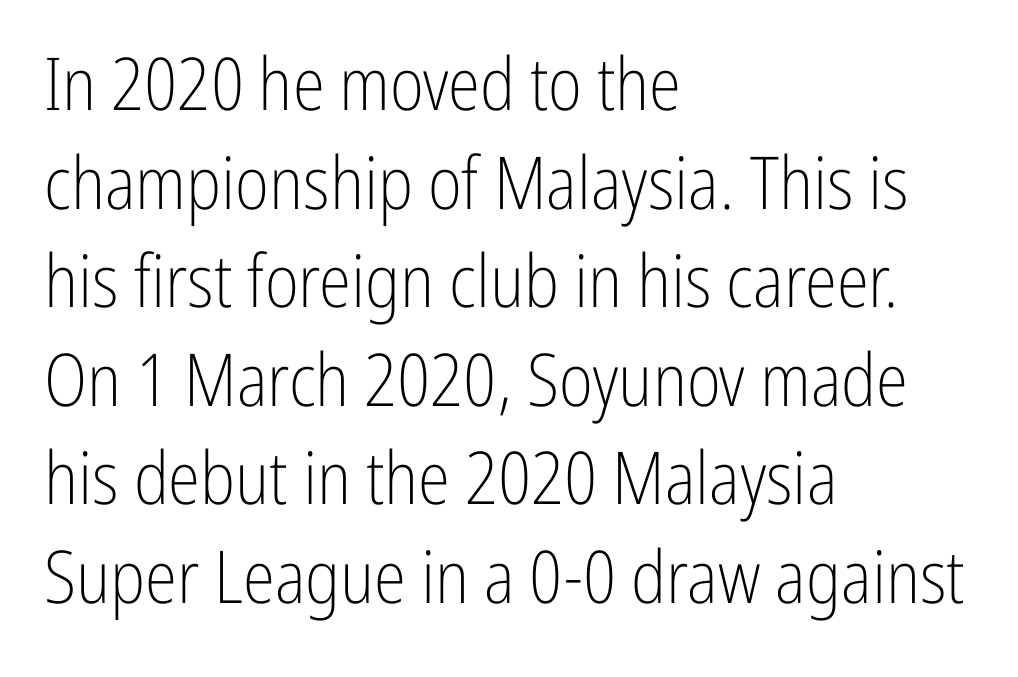
Q: Is the text bold? A: No.
Q: Is the text italic (slanted)? A: No, it is upright.
Q: Is the typeface a serif or a sans-serif typeface? A: Sans-serif.
Q: Is the text underlined? A: No.
Q: How is the paragraph aligned? A: Left-aligned.
Q: Is the spacing between letters normal or unusually wide? A: Normal.
Q: Is the spacing between lines tight, normal or loose? A: Normal.
Q: Width (condensed, normal, or wide)? A: Condensed.
Q: Stroke contrast? A: Low.
Q: x-height? A: Medium.
Q: Monospaced? A: No.
